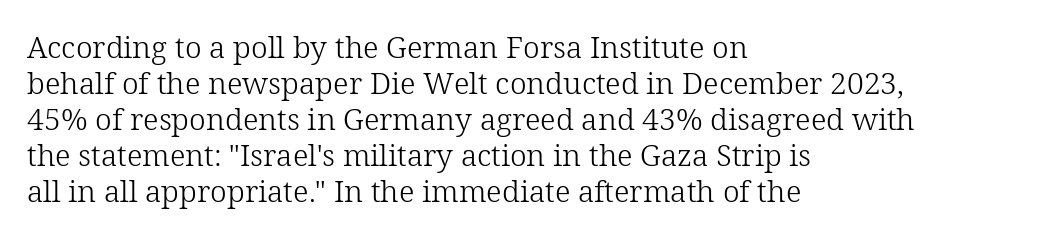
This sample is left-justified, so line endings fall wherever the words run out. You could not count columns in this text — the font is proportionally spaced. Posture: upright roman. Beneath every word, the page is bare. Unbolded letterforms with no extra heft. Letter spacing: default.
